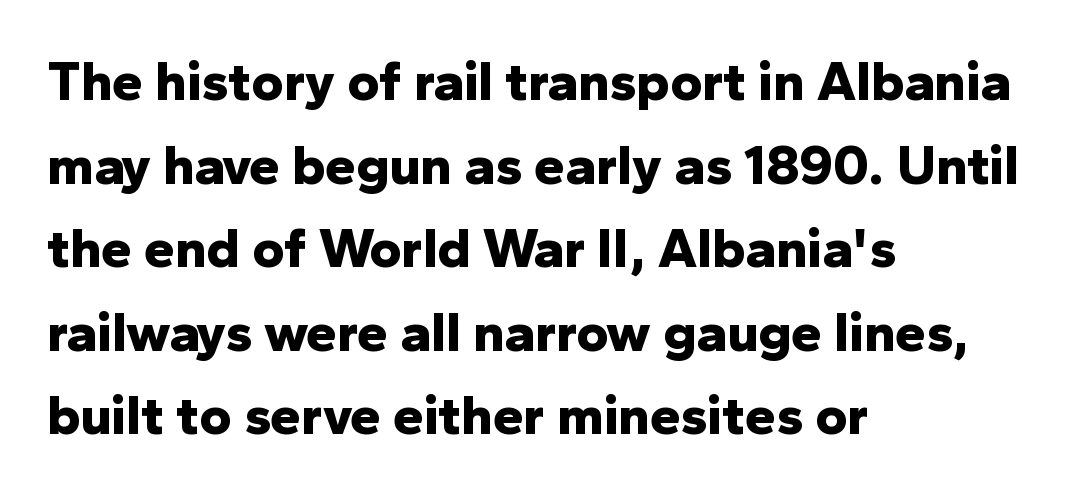
{"serif": "no", "italic": "no", "bold": "yes", "weight": "bold", "width": "normal", "stroke_contrast": "low", "x_height": "medium", "monospaced": "no", "underline": "no", "align": "left", "line_spacing": "normal", "line_spacing_ratio": 1.52, "letter_spacing": "normal", "letter_spacing_em": 0.0, "glyph_px": 55}
